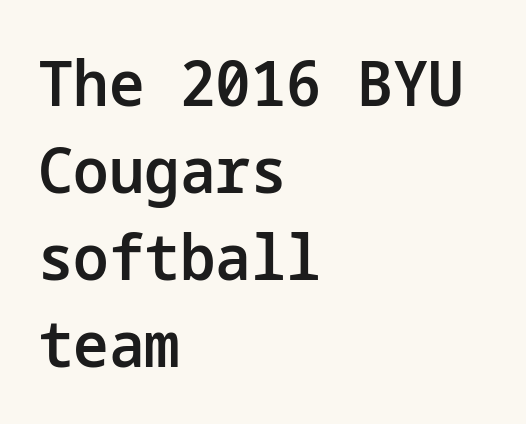
The image shows 63 px semibold sans-serif type, upright; set left-aligned, normal line spacing (1.38x), normal letter spacing, not underlined; low stroke contrast and a medium x-height.
